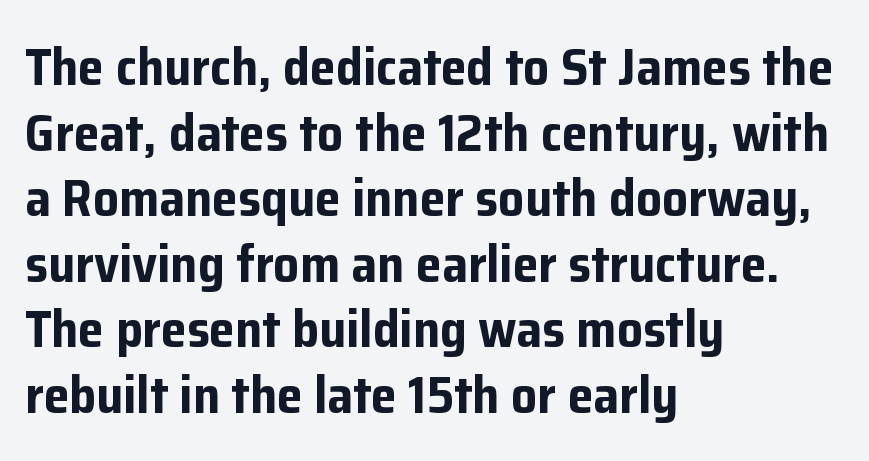
{"serif": "no", "italic": "no", "bold": "yes", "weight": "bold", "width": "normal", "stroke_contrast": "low", "x_height": "medium", "monospaced": "no", "underline": "no", "align": "left", "line_spacing": "normal", "line_spacing_ratio": 1.26, "letter_spacing": "normal", "letter_spacing_em": 0.0, "glyph_px": 52}
